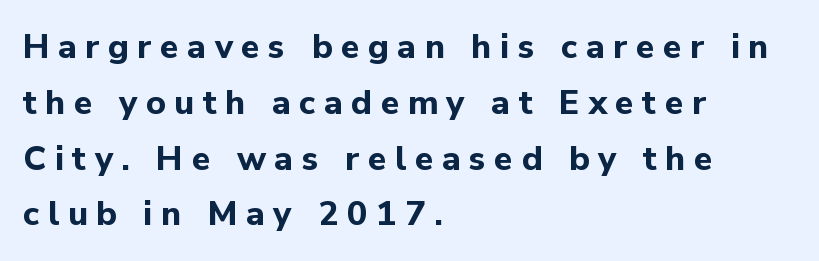
The compositor pushed each line to the left boundary. What kind of face is this? One without serifs — a sans. Weight: bold. These lines are rendered in a variable-pitch font. Caption: expanded tracking, letters set apart.
